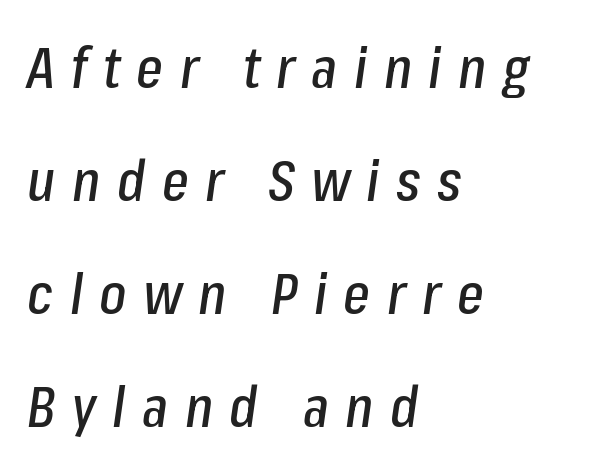
The image shows 57 px condensed type, italic (leaning right); set left-aligned, loose line spacing (1.98x), unusually wide letter spacing (+0.29 em), not underlined; low stroke contrast and a medium x-height.
